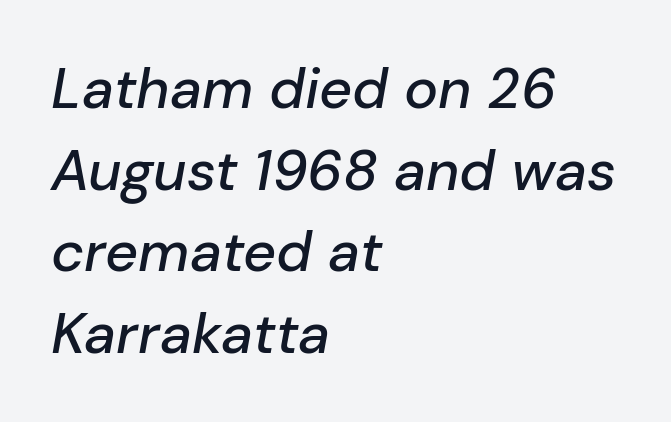
Q: Is the text italic (slanted)? A: Yes, it leans right by about 10 degrees.
Q: Is the text underlined? A: No.
Q: How is the paragraph aligned? A: Left-aligned.
Q: Is the spacing between letters normal or unusually wide? A: Normal.
Q: Is the spacing between lines tight, normal or loose? A: Normal.
Q: Width (condensed, normal, or wide)? A: Normal.
Q: Stroke contrast? A: Low.
Q: x-height? A: Medium.
Q: Monospaced? A: No.
